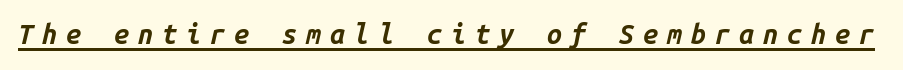
{"italic": "yes", "lean": "right", "slant_degrees": 14, "bold": "yes", "underline": "yes", "letter_spacing": "wide", "letter_spacing_em": 0.33, "glyph_px": 27}
